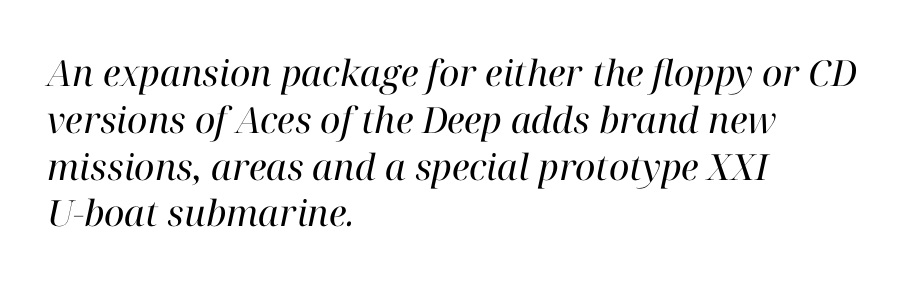
The image shows 36 px regular-weight serif type, italic (leaning right); set left-aligned, normal line spacing (1.3x), normal letter spacing, not underlined; high stroke contrast and a medium x-height.
